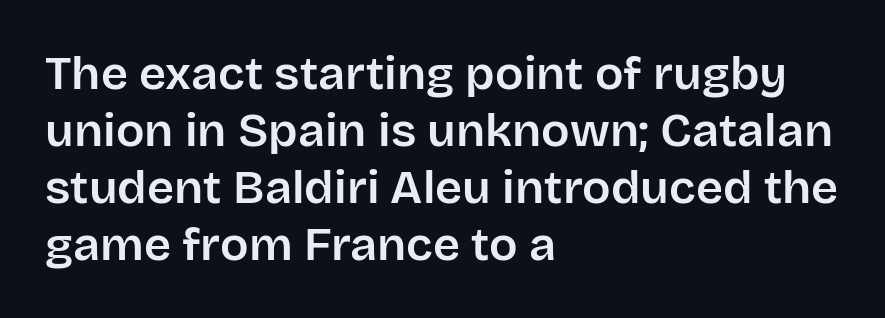
{"serif": "no", "italic": "no", "width": "normal", "stroke_contrast": "low", "x_height": "large", "monospaced": "no", "underline": "no", "align": "left", "line_spacing_ratio": 1.21, "letter_spacing": "normal", "letter_spacing_em": 0.0, "glyph_px": 47}
